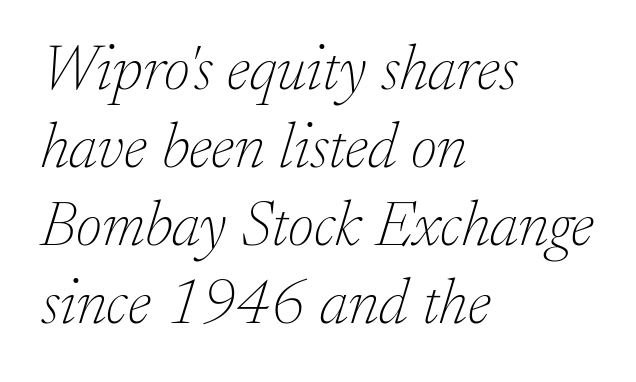
The image shows 64 px thin serif type, italic (leaning right); set left-aligned, line spacing 1.22x, normal letter spacing, not underlined; low stroke contrast and a small x-height.
